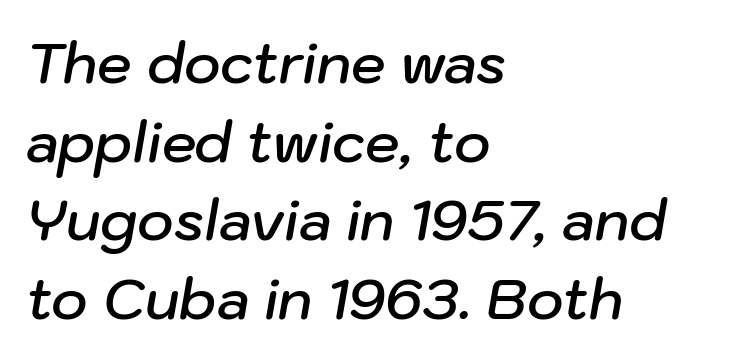
Q: Is the text bold? A: Semi-bold.
Q: Is the text italic (slanted)? A: Yes, it leans right by about 10 degrees.
Q: Is the text underlined? A: No.
Q: How is the paragraph aligned? A: Left-aligned.
Q: Is the spacing between letters normal or unusually wide? A: Normal.
Q: Is the spacing between lines tight, normal or loose? A: Normal.
Q: Width (condensed, normal, or wide)? A: Normal.
Q: Stroke contrast? A: Low.
Q: x-height? A: Medium.
Q: Monospaced? A: No.
